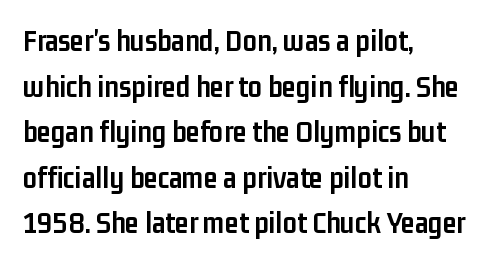
Q: Is the text bold? A: Yes.
Q: Is the text italic (slanted)? A: No, it is upright.
Q: Is the typeface a serif or a sans-serif typeface? A: Sans-serif.
Q: Is the text underlined? A: No.
Q: How is the paragraph aligned? A: Left-aligned.
Q: Is the spacing between letters normal or unusually wide? A: Normal.
Q: Is the spacing between lines tight, normal or loose? A: Normal.
Q: Width (condensed, normal, or wide)? A: Condensed.
Q: Stroke contrast? A: Low.
Q: x-height? A: Medium.
Q: Monospaced? A: No.
